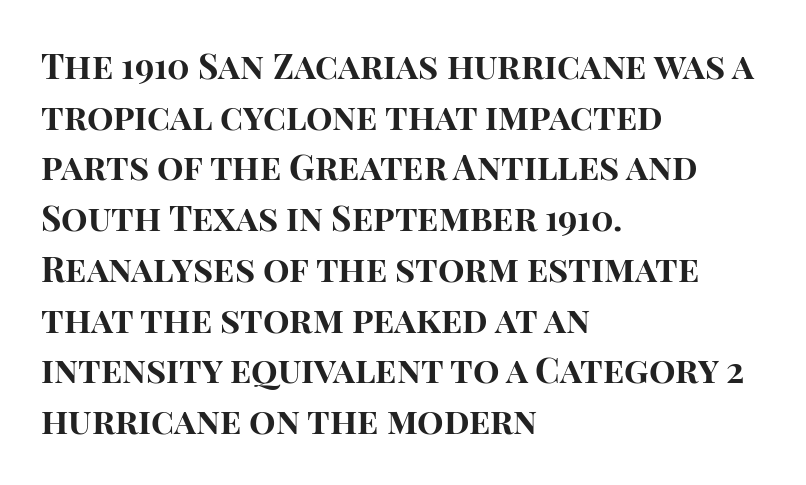
{"serif": "no", "italic": "no", "bold": "yes", "weight": "bold", "width": "normal", "stroke_contrast": "high", "x_height": "large", "monospaced": "no", "underline": "no", "align": "left", "line_spacing": "normal", "line_spacing_ratio": 1.45, "letter_spacing": "normal", "letter_spacing_em": 0.0, "glyph_px": 35}
